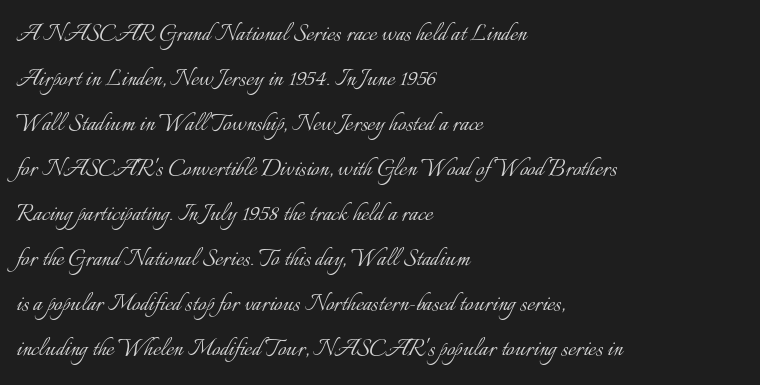
Is this a heavy cut? Hardly; it is regular or lighter. How are the letters spaced? Ordinarily, with no added tracking. The paragraph has a hard left edge and a soft right edge. Spacing verdict: proportional, widths tailored to each character.
